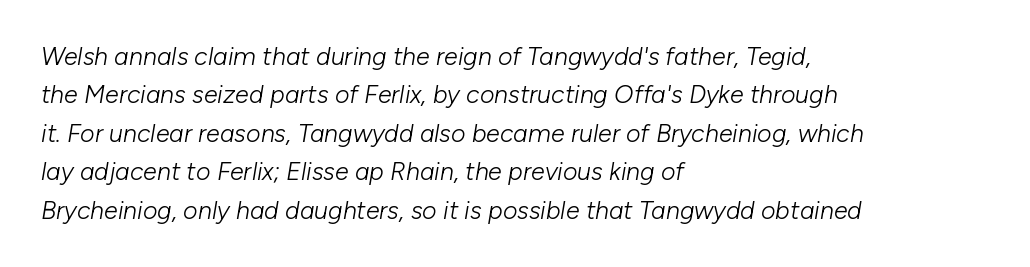
The gaps between neighbouring characters are ordinary and unremarkable. Line starts are locked; line ends wander. Vertical spacing — default. The whole block is typeset with a tilt.
